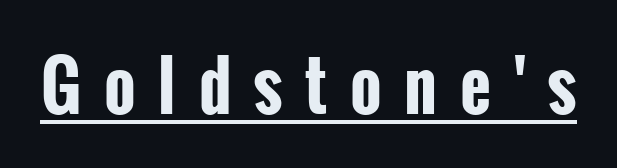
The image shows 67 px bold, condensed sans-serif type, upright; set unusually wide letter spacing (+0.34 em), underlined; low stroke contrast and a medium x-height.
